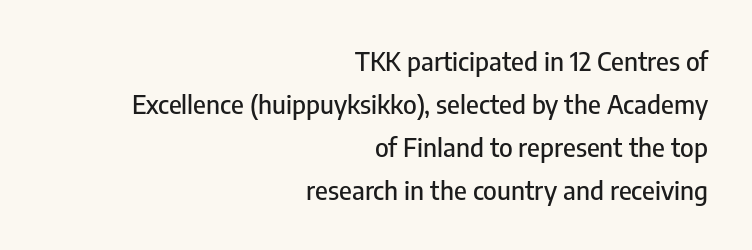
Nobody drew a line under any word here. It's the straight-up-and-down kind of type. Short note: letters normally spaced. Vertically, the passage feels balanced, rows spaced as you'd expect. This sample is right-justified, so line beginnings fall wherever the words allow.
